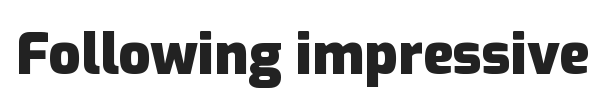
The image shows 57 px heavy sans-serif type, upright; set normal letter spacing, not underlined; low stroke contrast and a medium x-height.
